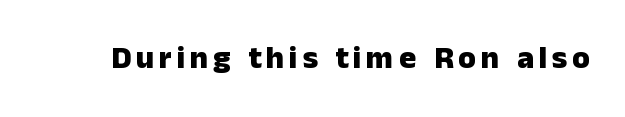
The image shows 32 px heavy sans-serif type, upright; set not underlined; low stroke contrast and a medium x-height.
